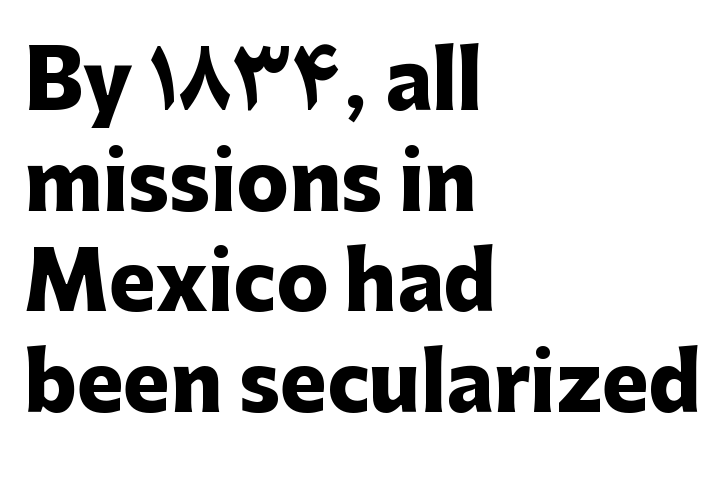
{"serif": "no", "italic": "no", "bold": "yes", "weight": "heavy", "width": "normal", "stroke_contrast": "low", "x_height": "medium", "monospaced": "no", "underline": "no", "align": "left", "line_spacing": "normal", "line_spacing_ratio": 1.29, "letter_spacing": "normal", "letter_spacing_em": 0.0, "glyph_px": 78}
